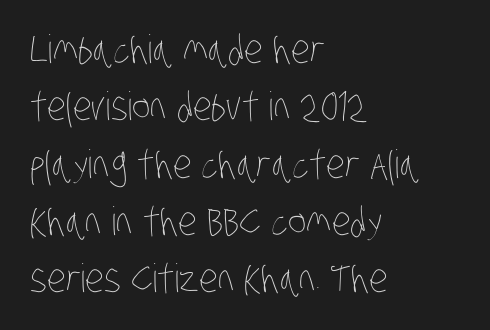
The image shows 39 px thin, condensed type; set left-aligned, normal line spacing (1.47x), normal letter spacing, not underlined; low stroke contrast and a large x-height.
